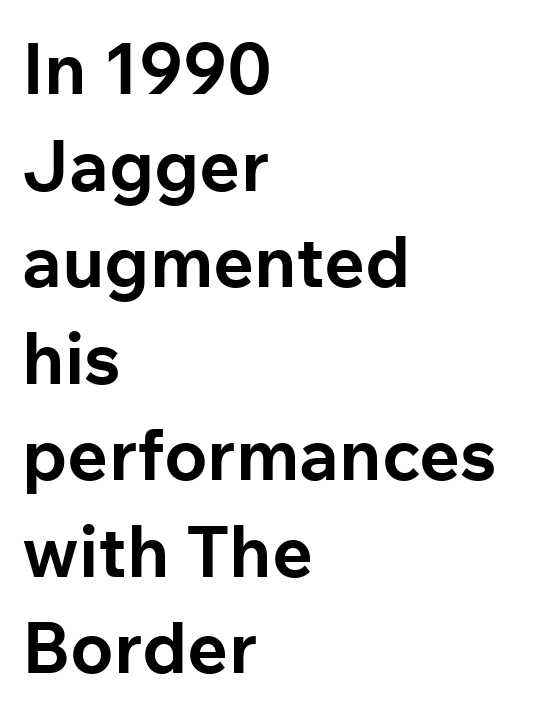
These lines are rendered in a variable-pitch font. Standard letterfit; no display-style spreading of the glyphs. These lines sit exactly where default settings would place them. Unmarked baselines from the first word to the last. In terms of letterform style, serifs are entirely absent. The lines in this sample share a left origin and differ only in where they stop.
